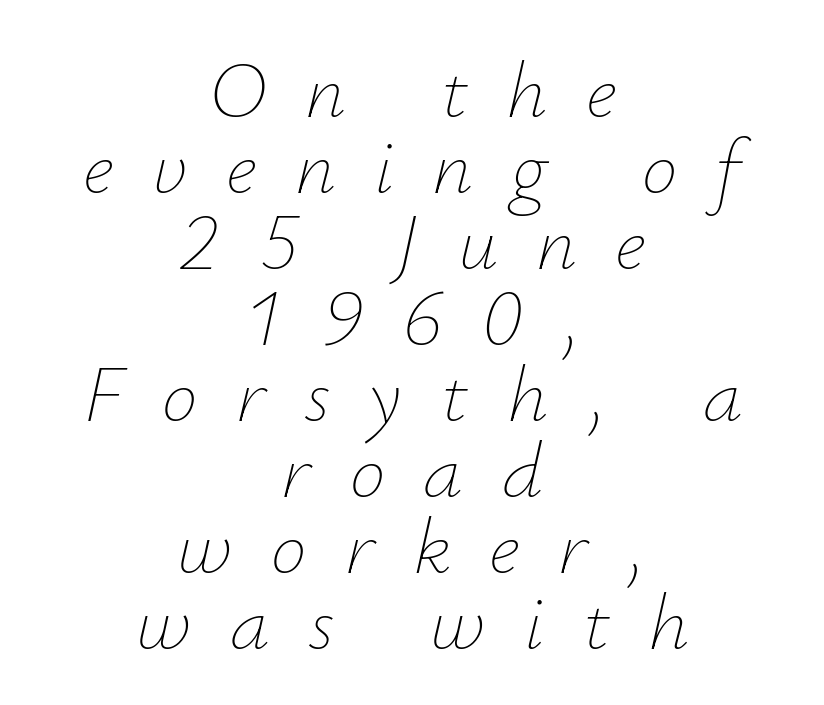
{"italic": "yes", "lean": "right", "slant_degrees": 12, "bold": "no", "weight": "thin", "width": "normal", "stroke_contrast": "low", "x_height": "small", "monospaced": "no", "underline": "no", "align": "center", "line_spacing": "tight", "line_spacing_ratio": 0.95, "letter_spacing": "wide", "letter_spacing_em": 0.48, "glyph_px": 80}
